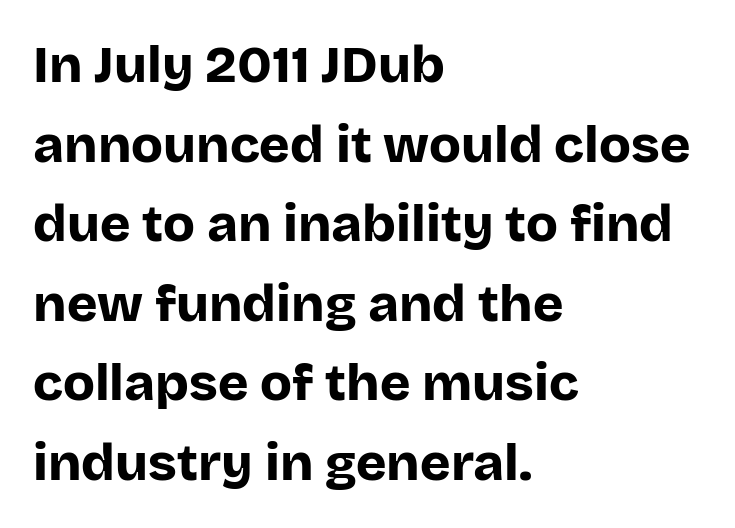
{"serif": "no", "italic": "no", "bold": "yes", "weight": "bold", "width": "normal", "stroke_contrast": "low", "x_height": "large", "monospaced": "no", "underline": "no", "align": "left", "line_spacing": "normal", "line_spacing_ratio": 1.53, "letter_spacing": "normal", "letter_spacing_em": 0.0, "glyph_px": 52}
